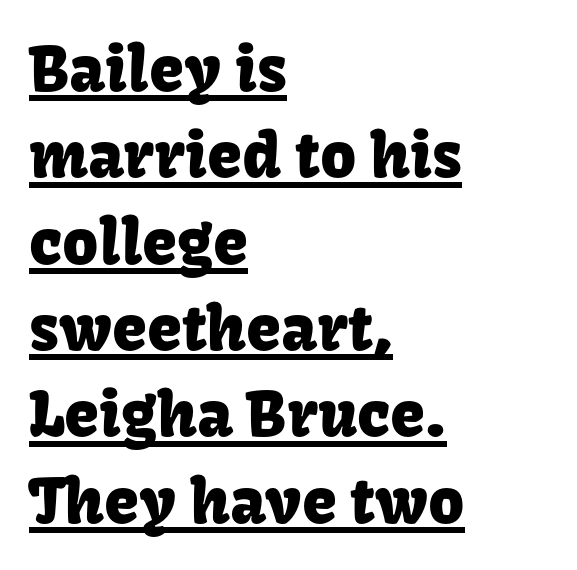
{"serif": "no", "italic": "no", "width": "normal", "stroke_contrast": "low", "x_height": "medium", "monospaced": "no", "underline": "yes", "align": "left", "line_spacing": "normal", "line_spacing_ratio": 1.37, "letter_spacing": "normal", "letter_spacing_em": 0.0, "glyph_px": 63}
